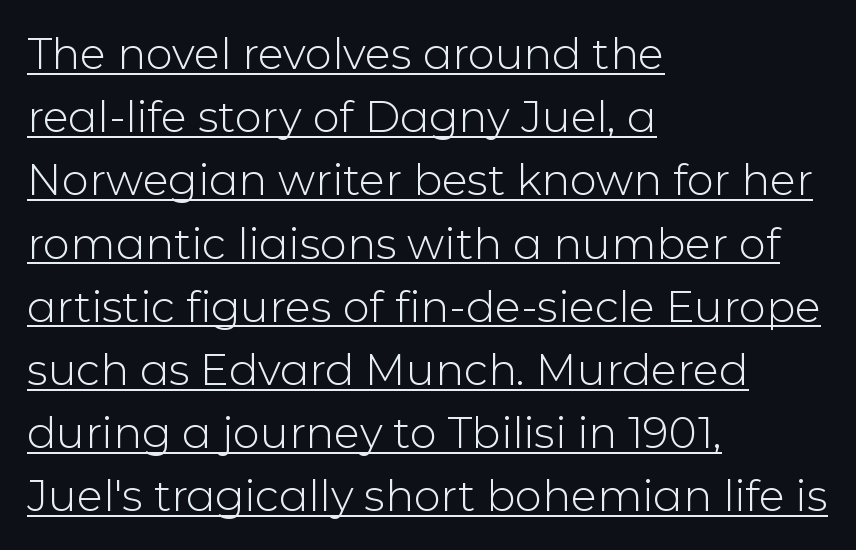
The image shows 43 px light sans-serif type, upright; set left-aligned, normal line spacing (1.47x), normal letter spacing, underlined; low stroke contrast and a medium x-height.
